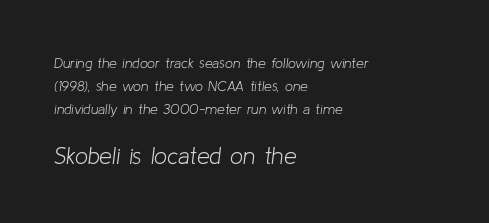
The image shows 23 px text type, italic (leaning right); set left-aligned, normal line spacing (1.65x), normal letter spacing, not underlined; the second (bottom) block is 1.64x larger.
